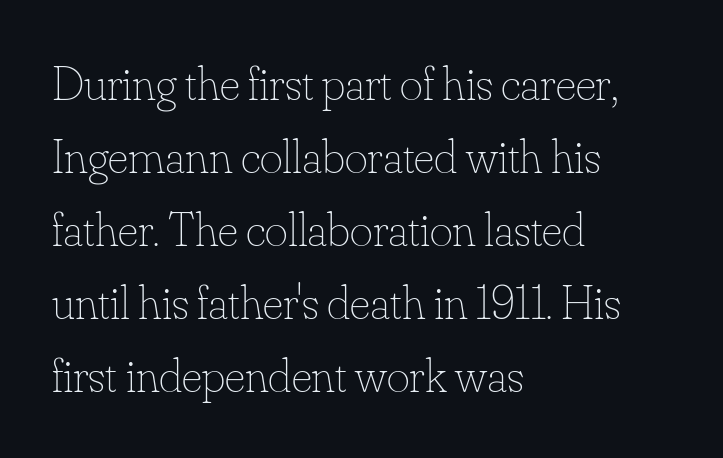
{"italic": "no", "bold": "no", "weight": "thin", "width": "normal", "stroke_contrast": "low", "x_height": "small", "monospaced": "no", "underline": "no", "align": "left", "line_spacing": "normal", "line_spacing_ratio": 1.49, "letter_spacing": "normal", "letter_spacing_em": 0.0, "glyph_px": 49}
